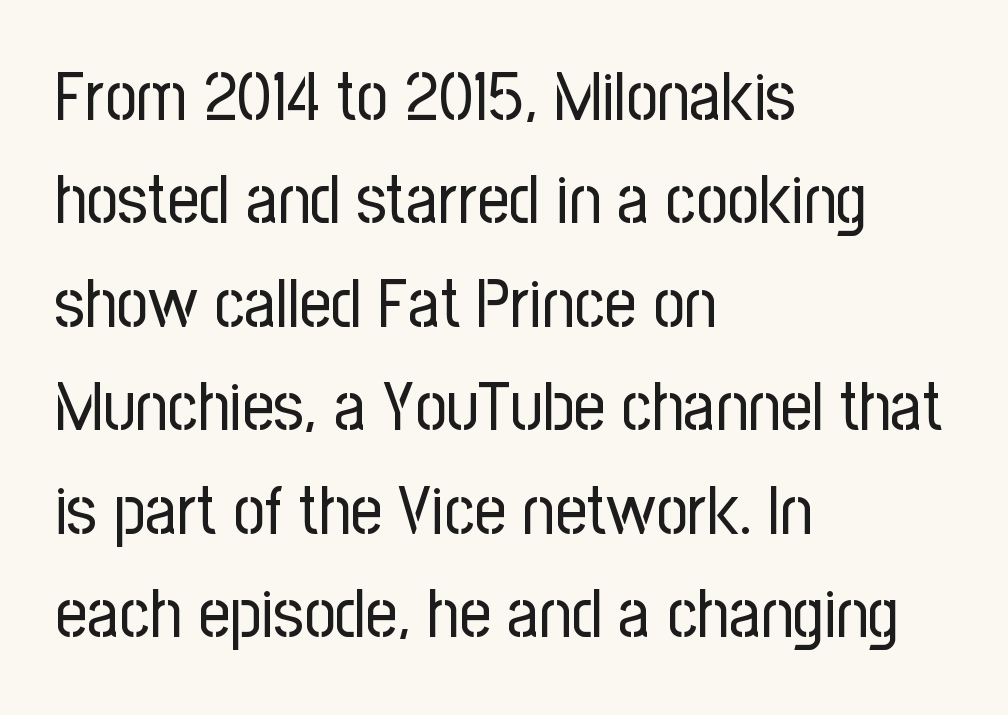
Unbolded letterforms with no extra heft. Is there much room between lines? A standard amount, neither cramped nor airy. You could not count columns in this text — the font is proportionally spaced. Plain, unruled lines of type.
